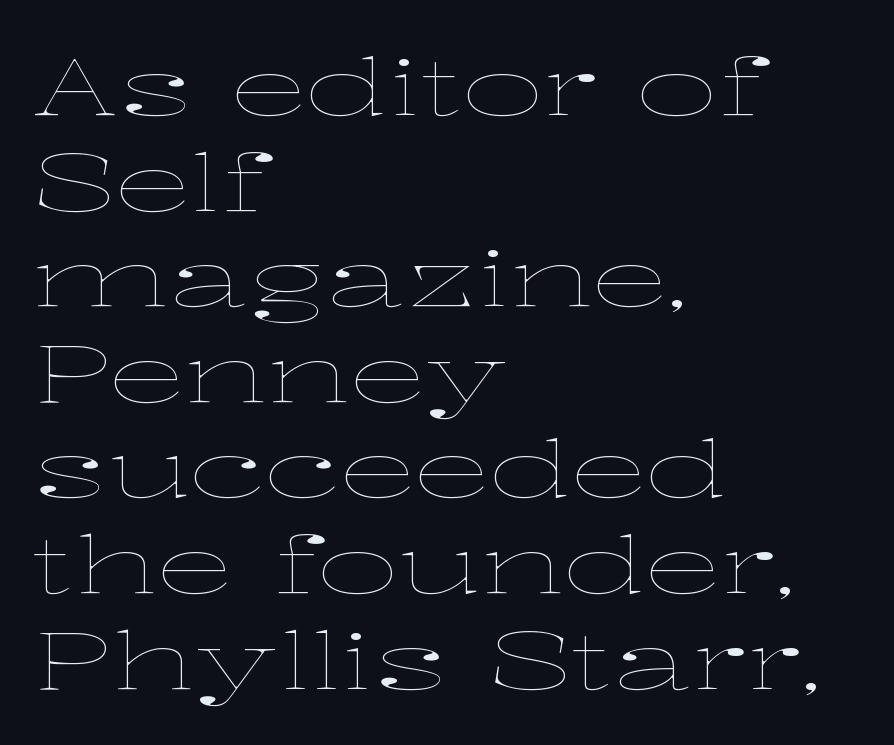
{"italic": "no", "bold": "no", "weight": "thin", "width": "wide", "stroke_contrast": "low", "x_height": "medium", "monospaced": "no", "underline": "no", "align": "left", "line_spacing_ratio": 1.21, "letter_spacing": "normal", "letter_spacing_em": 0.0, "glyph_px": 79}
